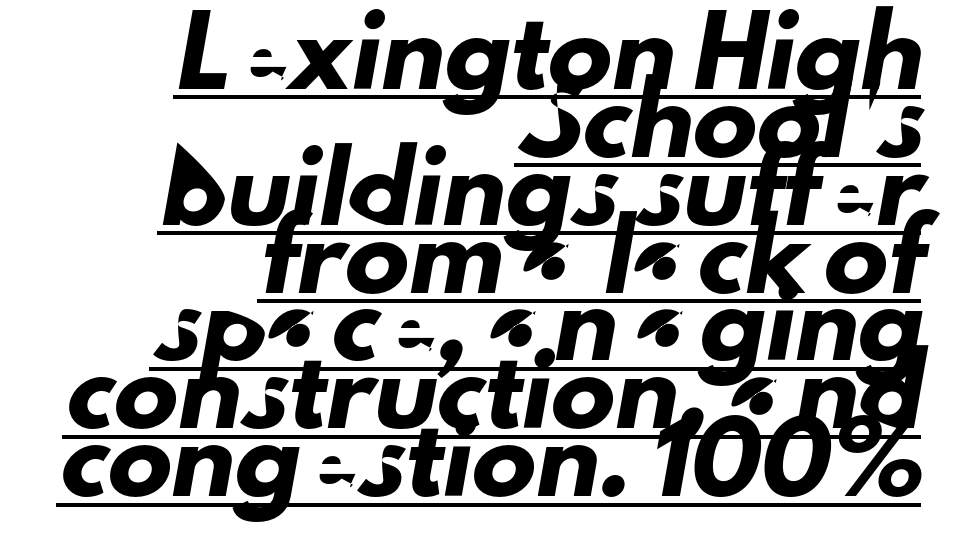
Q: Is the typeface a serif or a sans-serif typeface? A: Sans-serif.
Q: Is the text underlined? A: Yes.
Q: How is the paragraph aligned? A: Right-aligned.
Q: Is the spacing between letters normal or unusually wide? A: Normal.
Q: Is the spacing between lines tight, normal or loose? A: Tight.
Q: Width (condensed, normal, or wide)? A: Normal.
Q: Stroke contrast? A: Low.
Q: x-height? A: Small.
Q: Monospaced? A: No.
